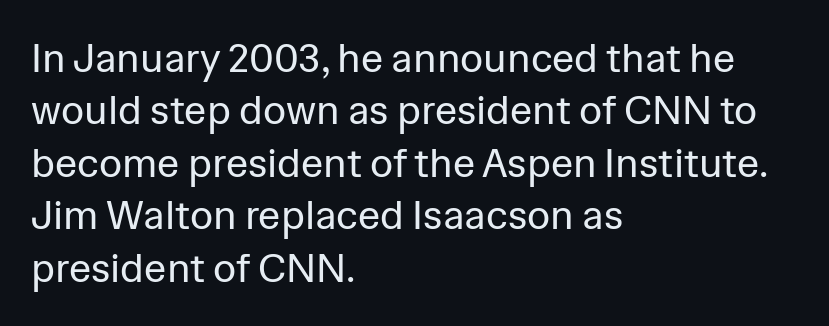
The image shows 40 px regular-weight sans-serif type, upright; set left-aligned, normal line spacing (1.31x), normal letter spacing, not underlined; low stroke contrast and a medium x-height.
